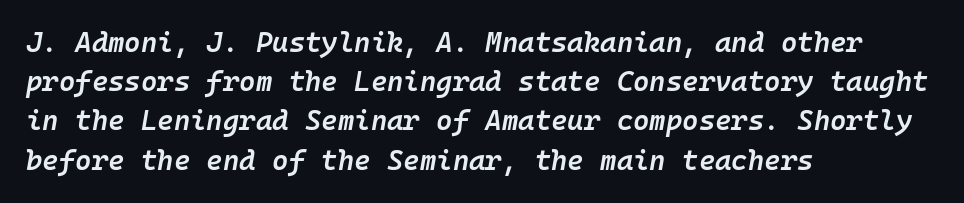
Q: Is the text bold? A: Semi-bold.
Q: Is the text italic (slanted)? A: Yes, it leans right by about 10 degrees.
Q: Is the text underlined? A: No.
Q: How is the paragraph aligned? A: Left-aligned.
Q: Is the spacing between letters normal or unusually wide? A: Normal.
Q: Is the spacing between lines tight, normal or loose? A: Normal.
Q: Width (condensed, normal, or wide)? A: Normal.
Q: Stroke contrast? A: Low.
Q: x-height? A: Medium.
Q: Monospaced? A: Yes.
